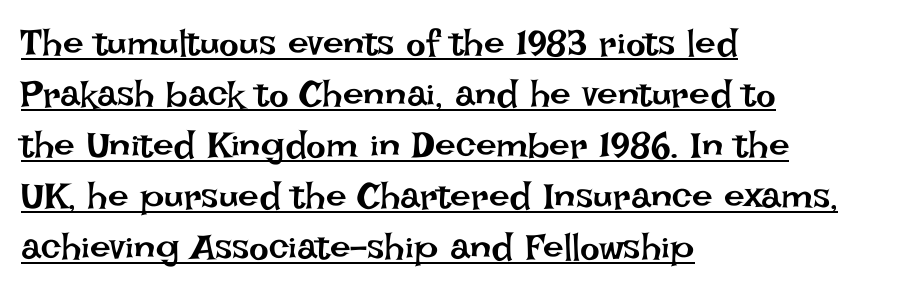
{"italic": "no", "bold": "no", "weight": "regular", "width": "normal", "stroke_contrast": "low", "x_height": "large", "monospaced": "no", "underline": "yes", "align": "left", "line_spacing": "normal", "line_spacing_ratio": 1.38, "letter_spacing": "normal", "letter_spacing_em": 0.0, "glyph_px": 37}
